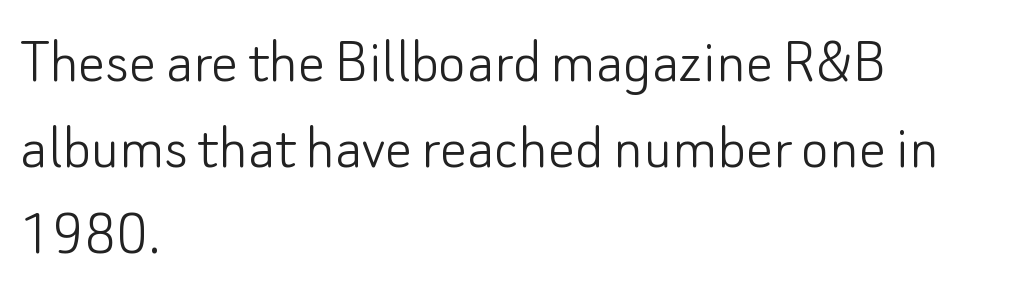
Q: Is the text bold? A: No.
Q: Is the text italic (slanted)? A: No, it is upright.
Q: Is the typeface a serif or a sans-serif typeface? A: Sans-serif.
Q: Is the text underlined? A: No.
Q: How is the paragraph aligned? A: Left-aligned.
Q: Is the spacing between letters normal or unusually wide? A: Normal.
Q: Is the spacing between lines tight, normal or loose? A: Normal.
Q: Width (condensed, normal, or wide)? A: Normal.
Q: Stroke contrast? A: Low.
Q: x-height? A: Small.
Q: Monospaced? A: No.
